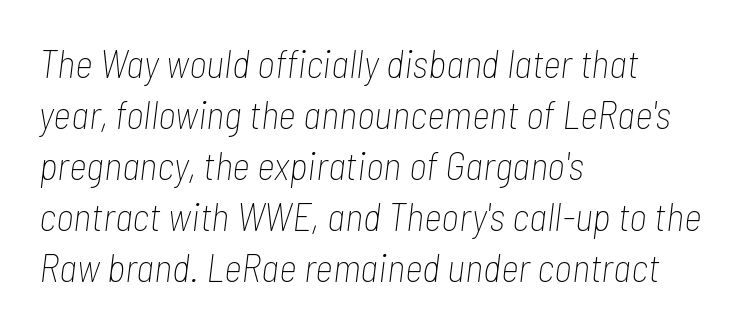
Q: Is the text bold? A: No.
Q: Is the text italic (slanted)? A: Yes, it leans right by about 7 degrees.
Q: Is the text underlined? A: No.
Q: How is the paragraph aligned? A: Left-aligned.
Q: Is the spacing between letters normal or unusually wide? A: Normal.
Q: Is the spacing between lines tight, normal or loose? A: Normal.
Q: Width (condensed, normal, or wide)? A: Condensed.
Q: Stroke contrast? A: Low.
Q: x-height? A: Medium.
Q: Monospaced? A: No.
